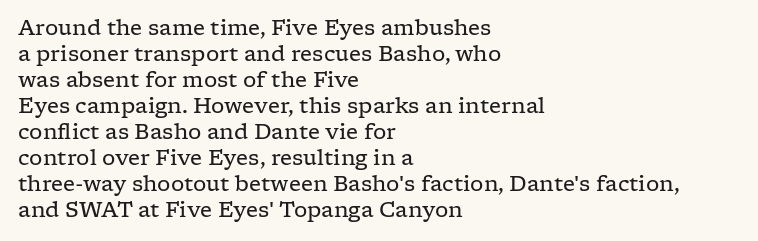
{"italic": "no", "bold": "no", "underline": "no", "align": "left", "line_spacing_ratio": 1.24, "letter_spacing": "normal", "letter_spacing_em": 0.0, "glyph_px": 21}
